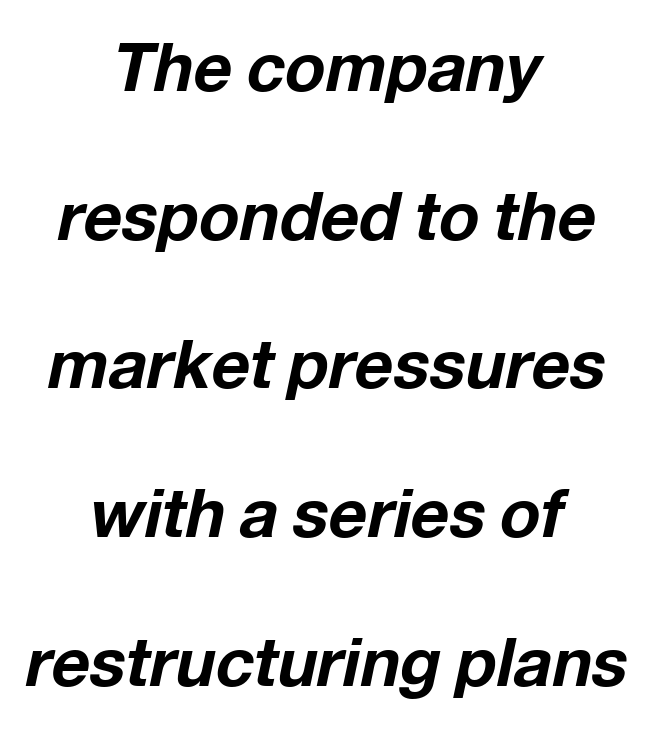
{"italic": "yes", "lean": "right", "slant_degrees": 12, "bold": "yes", "weight": "bold", "width": "normal", "stroke_contrast": "low", "x_height": "medium", "monospaced": "no", "underline": "no", "align": "center", "line_spacing": "loose", "line_spacing_ratio": 2.22, "letter_spacing": "normal", "letter_spacing_em": 0.0, "glyph_px": 67}
